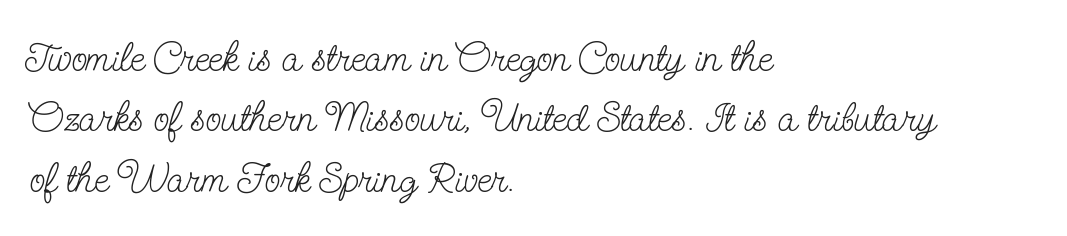
Q: Is the text bold? A: No.
Q: Is the text italic (slanted)? A: Yes.
Q: Is the typeface a serif or a sans-serif typeface? A: Serif.
Q: Is the text underlined? A: No.
Q: How is the paragraph aligned? A: Left-aligned.
Q: Is the spacing between letters normal or unusually wide? A: Normal.
Q: Is the spacing between lines tight, normal or loose? A: Normal.
Q: Width (condensed, normal, or wide)? A: Condensed.
Q: Stroke contrast? A: Low.
Q: x-height? A: Small.
Q: Monospaced? A: No.
